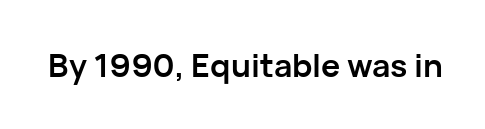
The letters advance in unequal steps, a hallmark of proportional type. Posture: straight, roman, zero tilt. The letters are bold, with thick, heavy strokes. The face used here is a sans, in the tradition of grotesques and geometrics.
